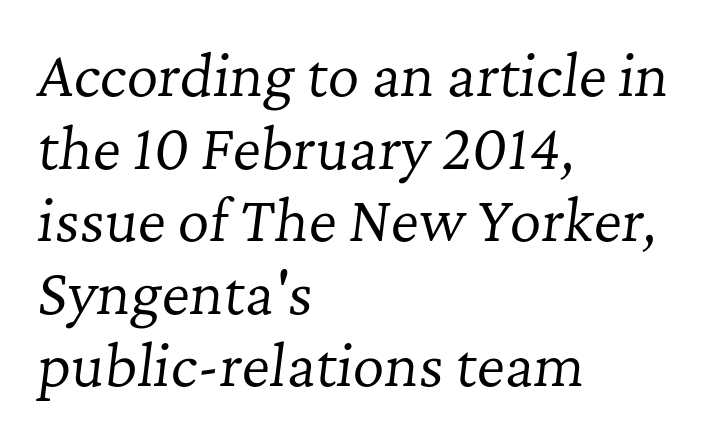
Students, note that the glyphs here touch the page at normal intervals. Are there feet on the stems? There are — it's a serif. Glance below the letters and you will spot only blank space. This sample has the flowing, uneven cadence of proportional lettering. These lines are set flush left with a ragged right edge. Every character sits at an angle, as italics do.
